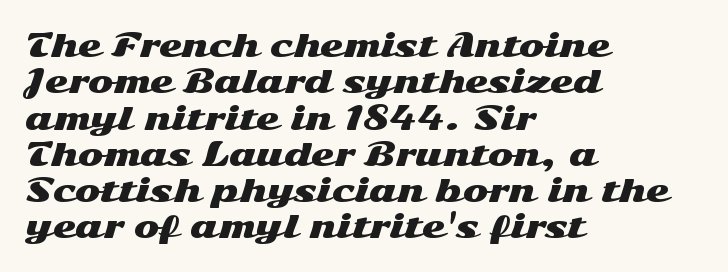
{"serif": "no", "width": "wide", "stroke_contrast": "medium", "x_height": "medium", "monospaced": "no", "underline": "no", "align": "left", "line_spacing_ratio": 1.21, "letter_spacing": "normal", "letter_spacing_em": 0.0, "glyph_px": 30}
